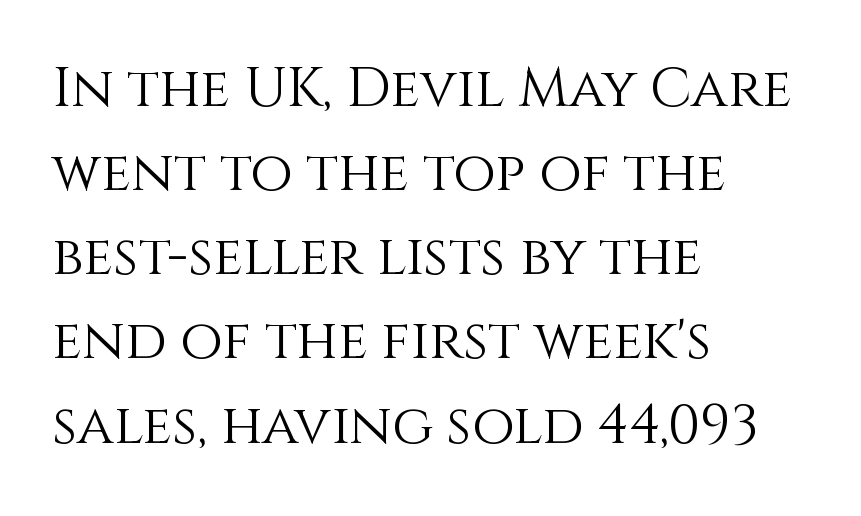
Q: Is the text bold? A: No.
Q: Is the text italic (slanted)? A: No, it is upright.
Q: Is the text underlined? A: No.
Q: How is the paragraph aligned? A: Left-aligned.
Q: Is the spacing between letters normal or unusually wide? A: Normal.
Q: Is the spacing between lines tight, normal or loose? A: Normal.
Q: Width (condensed, normal, or wide)? A: Normal.
Q: Stroke contrast? A: Medium.
Q: x-height? A: Large.
Q: Monospaced? A: No.
